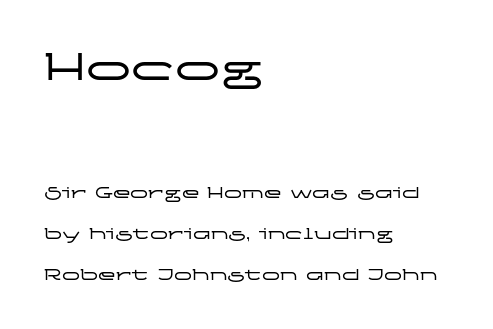
These two chunks differ in scale, with the top chunk taking the larger measure. A sans-serif font was chosen for this passage. A typesetter would call this leading open, well beyond the default. Lines of text with bare space underneath. No italicization has been applied; the sample stays upright. The typesetter chose a ragged-right arrangement here.
